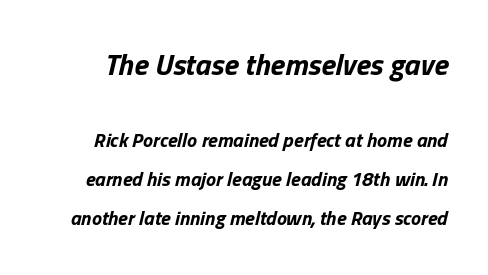
The image shows 30 px bold type, italic (leaning right); set loose line spacing (1.96x), normal letter spacing, not underlined; the first (top) block is 1.5x larger; low stroke contrast and a medium x-height.
